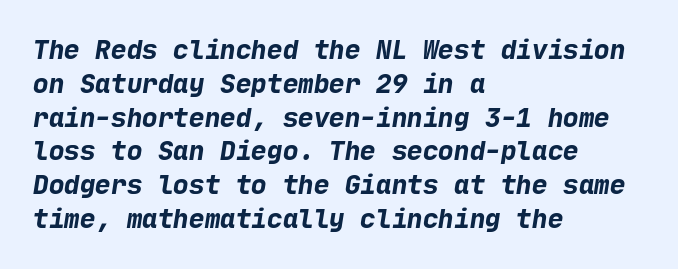
A bare baseline throughout the passage. A full-strength bold gives these letters their thick strokes. Glyph-to-glyph distance matches everyday printed text. The paragraph has a hard left edge and a soft right edge.
